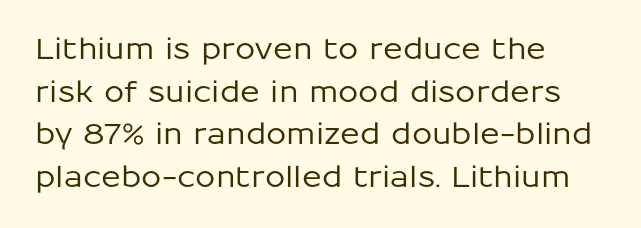
Honestly, there is no underline to notice here at all. Are there feet on the stems? There aren't — it's a sans. The lettering holds an erect, upright posture throughout. One-word summary of the alignment: left. Nothing unusual about the tracking: characters are spaced as the font intends. The space between consecutive lines is moderate.
